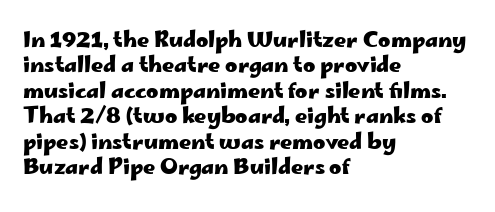
{"italic": "no", "bold": "yes", "underline": "no", "align": "left", "line_spacing_ratio": 1.21, "letter_spacing": "normal", "letter_spacing_em": 0.0, "glyph_px": 21}
